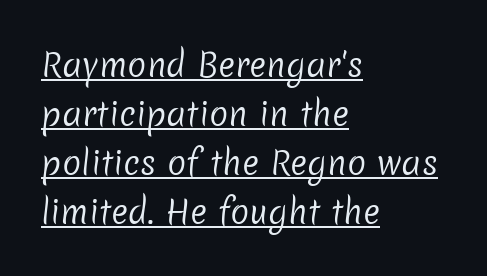
Q: Is the text bold? A: No.
Q: Is the typeface a serif or a sans-serif typeface? A: Sans-serif.
Q: Is the text underlined? A: Yes.
Q: How is the paragraph aligned? A: Left-aligned.
Q: Is the spacing between letters normal or unusually wide? A: Normal.
Q: Is the spacing between lines tight, normal or loose? A: Normal.
Q: Width (condensed, normal, or wide)? A: Normal.
Q: Stroke contrast? A: Low.
Q: x-height? A: Medium.
Q: Monospaced? A: No.
